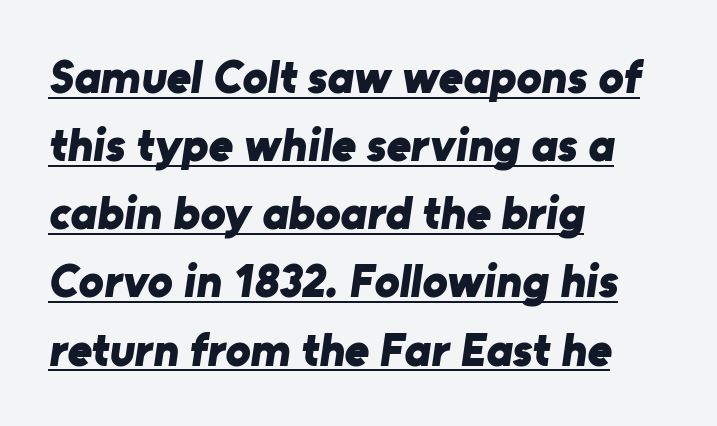
The image shows 47 px bold sans-serif type; set left-aligned, normal line spacing (1.45x), normal letter spacing, underlined; low stroke contrast and a medium x-height.
